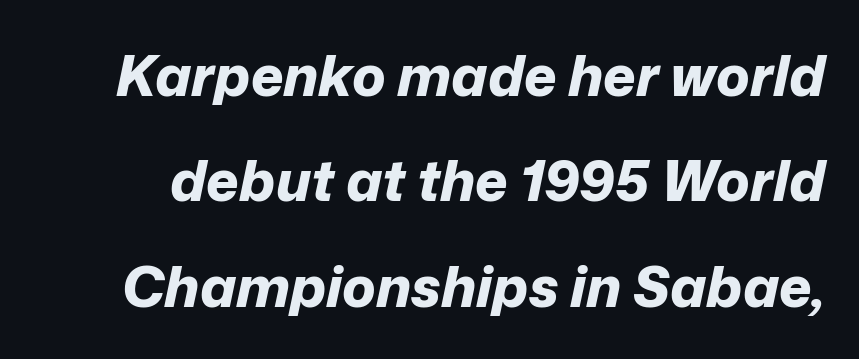
Q: Is the text bold? A: Yes.
Q: Is the text italic (slanted)? A: Yes, it leans right by about 12 degrees.
Q: Is the text underlined? A: No.
Q: Is the spacing between letters normal or unusually wide? A: Normal.
Q: Width (condensed, normal, or wide)? A: Normal.
Q: Stroke contrast? A: Low.
Q: x-height? A: Medium.
Q: Monospaced? A: No.
